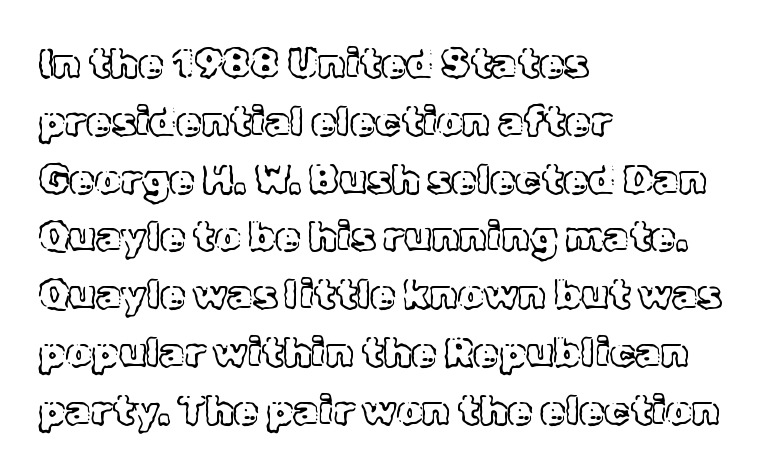
{"italic": "no", "width": "normal", "x_height": "medium", "monospaced": "no", "underline": "no", "align": "left", "line_spacing": "normal", "line_spacing_ratio": 1.41, "letter_spacing": "normal", "letter_spacing_em": 0.0, "glyph_px": 41}
